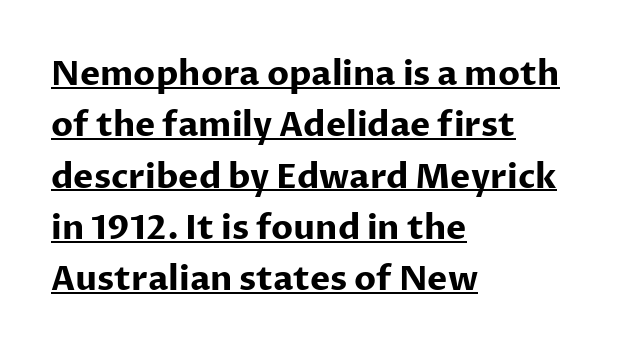
Q: Is the text bold? A: Yes.
Q: Is the text italic (slanted)? A: No, it is upright.
Q: Is the typeface a serif or a sans-serif typeface? A: Sans-serif.
Q: Is the text underlined? A: Yes.
Q: How is the paragraph aligned? A: Left-aligned.
Q: Is the spacing between letters normal or unusually wide? A: Normal.
Q: Is the spacing between lines tight, normal or loose? A: Normal.
Q: Width (condensed, normal, or wide)? A: Normal.
Q: Stroke contrast? A: Low.
Q: x-height? A: Medium.
Q: Monospaced? A: No.
